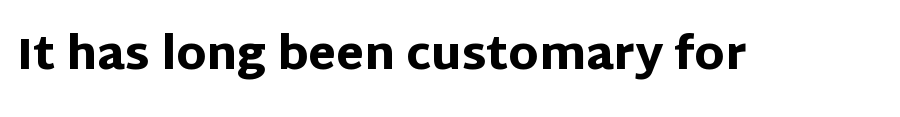
The image shows 45 px heavy sans-serif type, upright; set normal letter spacing, not underlined; low stroke contrast and a large x-height.
